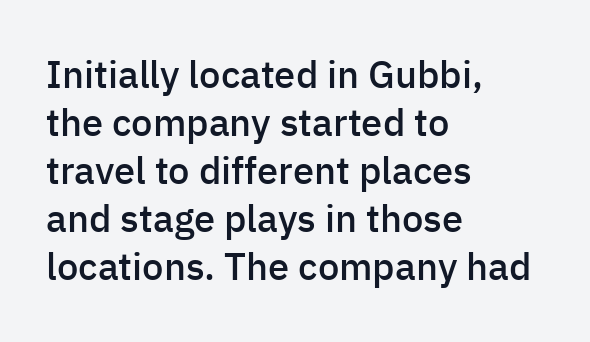
The image shows 38 px semibold sans-serif type, upright; set left-aligned, normal line spacing (1.26x), normal letter spacing, not underlined; low stroke contrast and a medium x-height.
